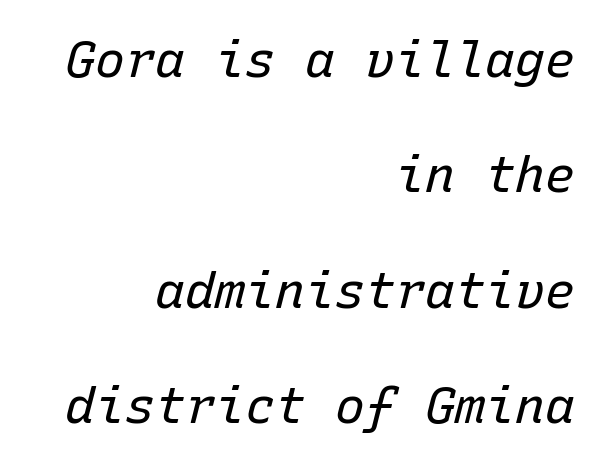
The image shows 50 px regular-weight type, italic (leaning right), monospaced; set right-aligned, loose line spacing (2.31x), normal letter spacing, not underlined; low stroke contrast and a medium x-height.
